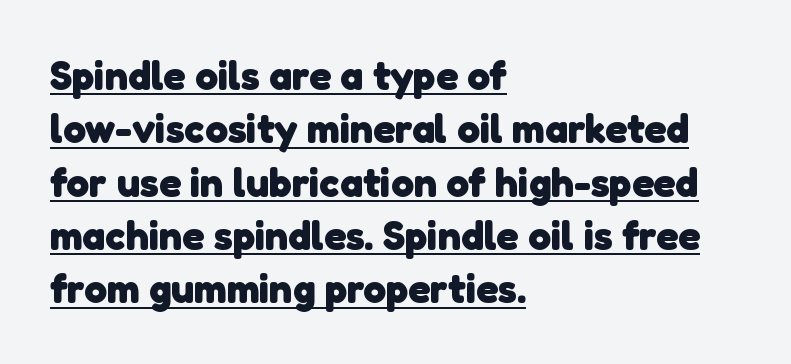
Q: Is the text bold? A: Yes.
Q: Is the typeface a serif or a sans-serif typeface? A: Sans-serif.
Q: Is the text underlined? A: Yes.
Q: How is the paragraph aligned? A: Left-aligned.
Q: Is the spacing between letters normal or unusually wide? A: Normal.
Q: Is the spacing between lines tight, normal or loose? A: Normal.
Q: Width (condensed, normal, or wide)? A: Normal.
Q: Stroke contrast? A: Low.
Q: x-height? A: Medium.
Q: Monospaced? A: No.
